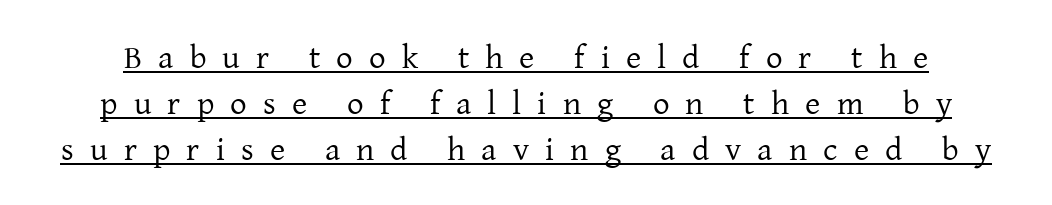
Q: Is the text bold? A: No.
Q: Is the text italic (slanted)? A: No, it is upright.
Q: Is the typeface a serif or a sans-serif typeface? A: Serif.
Q: Is the text underlined? A: Yes.
Q: Is the spacing between letters normal or unusually wide? A: Unusually wide.
Q: Is the spacing between lines tight, normal or loose? A: Normal.
Q: Width (condensed, normal, or wide)? A: Normal.
Q: Stroke contrast? A: Low.
Q: x-height? A: Medium.
Q: Monospaced? A: No.
